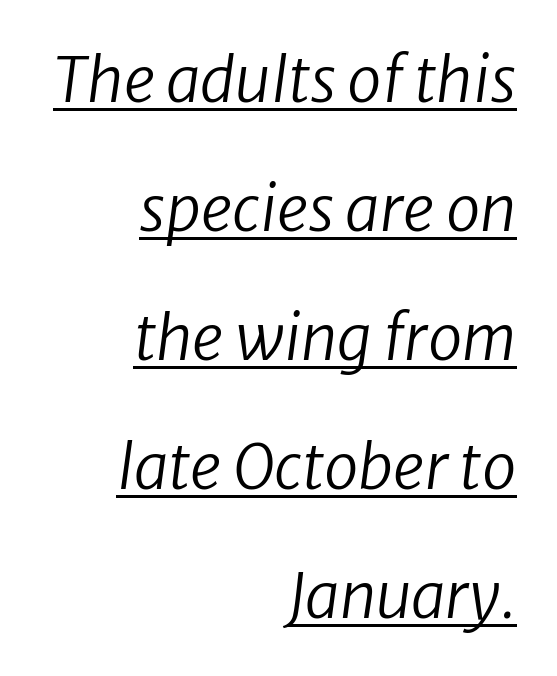
The image shows 62 px regular-weight type, italic (leaning right); set right-aligned, loose line spacing (2.08x), normal letter spacing, underlined; low stroke contrast and a medium x-height.
